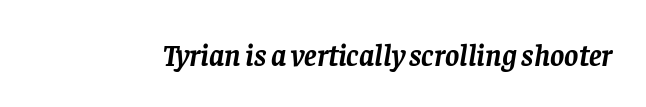
The image shows 30 px semibold serif type, italic (leaning right); set normal letter spacing, not underlined; low stroke contrast and a large x-height.
